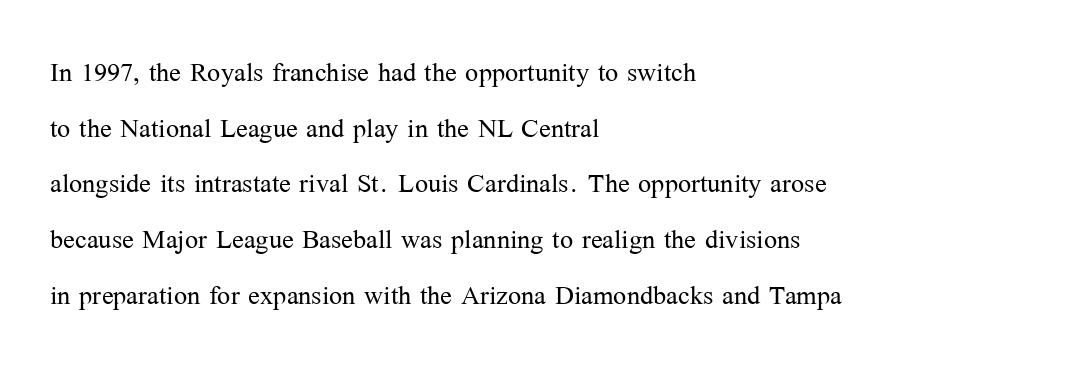
The letterforms sit at book weight or below. A roman cut, with each character standing at attention. The setting favours the left margin, as ordinary paragraphs usually do. You could not count columns in this text — the font is proportionally spaced. The passage shown stacks its lines at a standard gap. Each letter's strokes conclude with small projecting serifs.
